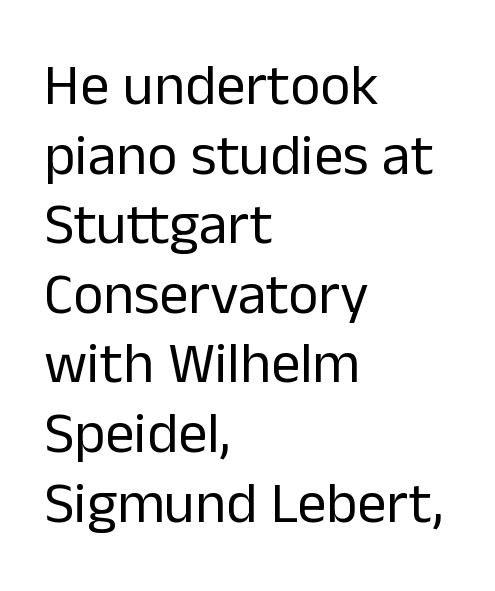
Left-aligned paragraph, ragged on the right. No word sits above an underline. Look at the tracking — it's just the regular setting, nothing added. Type style note: lacks serifs. Character widths vary here, with narrow letters taking less room than wide ones.
